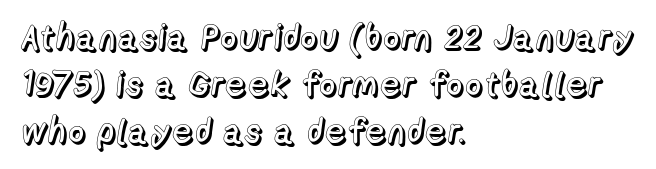
Q: Is the text italic (slanted)? A: Yes.
Q: Is the text underlined? A: No.
Q: How is the paragraph aligned? A: Left-aligned.
Q: Is the spacing between letters normal or unusually wide? A: Normal.
Q: Is the spacing between lines tight, normal or loose? A: Normal.
Q: Width (condensed, normal, or wide)? A: Normal.
Q: x-height? A: Medium.
Q: Monospaced? A: No.
